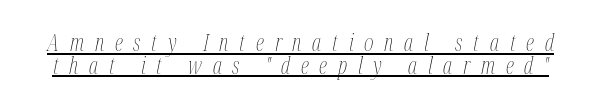
Q: Is the text bold? A: No.
Q: Is the text italic (slanted)? A: Yes, it leans right by about 12 degrees.
Q: Is the text underlined? A: Yes.
Q: Is the spacing between letters normal or unusually wide? A: Unusually wide.
Q: Is the spacing between lines tight, normal or loose? A: Tight.
